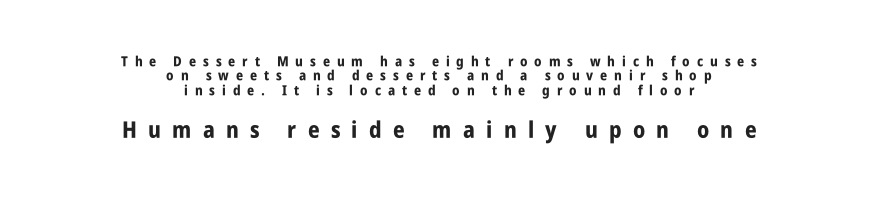
The image shows 23 px bold type, upright; set centered, tight line spacing (1.03x), unusually wide letter spacing (+0.49 em), not underlined; the second (bottom) block is 1.64x larger.
